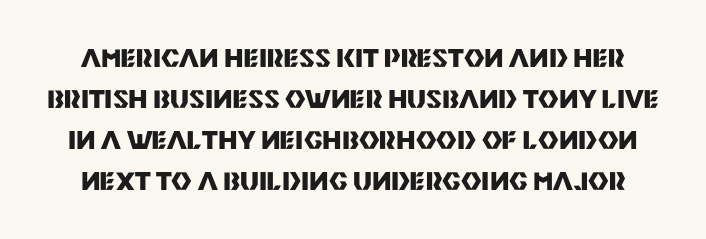
The image shows 25 px bold type, upright; set normal line spacing (1.64x), normal letter spacing, not underlined.
